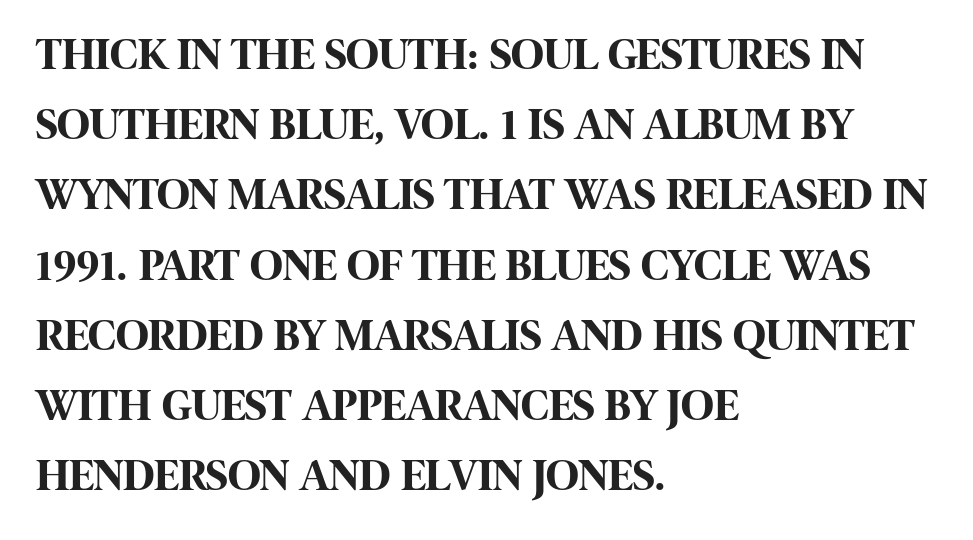
Looks like regular typesetting: each glyph gets only the width it needs. The strokes are fattened all the way to bold. Decoration check: the copy has no underline. A typesetter would mark this as roman, not italic. Rows of type keep a routine distance in the vertical direction.
